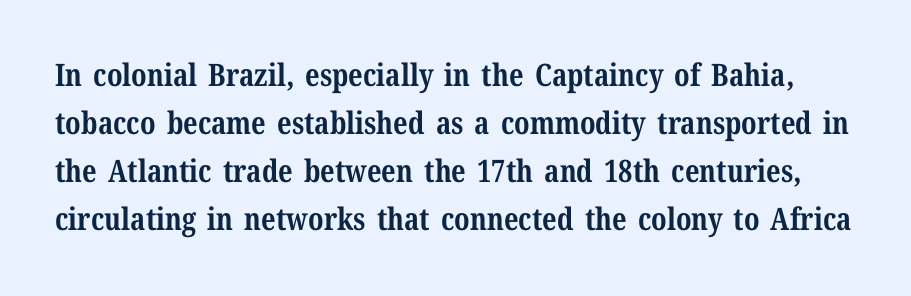
The image shows 31 px bold serif type, upright; set normal line spacing (1.55x), normal letter spacing, not underlined; medium stroke contrast and a medium x-height.
